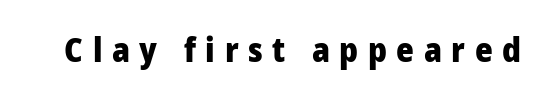
Designer's note — italics off, roman on. Look at the bottom of the vertical strokes: they stop flat, with no serifs. Glyph-to-glyph distance is far greater than everyday printed text. Clear beneath every line of the passage. Weight check: bold — yes, fully.
